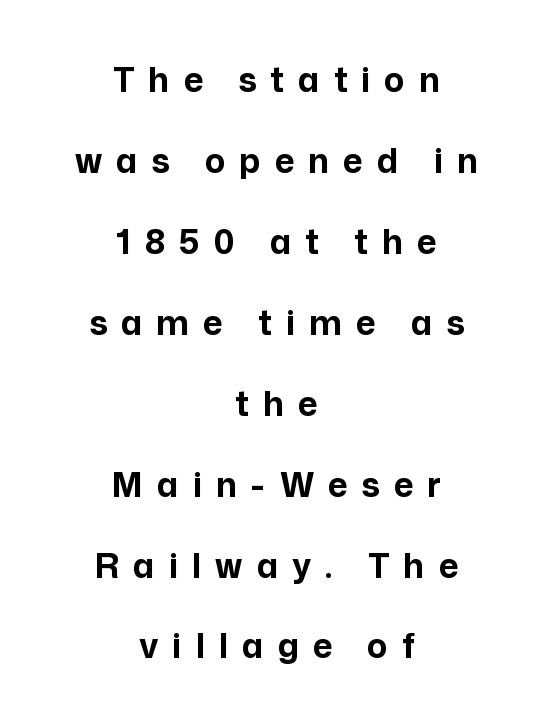
{"serif": "no", "italic": "no", "bold": "yes", "weight": "bold", "width": "normal", "stroke_contrast": "low", "x_height": "medium", "monospaced": "no", "underline": "no", "align": "center", "line_spacing": "loose", "line_spacing_ratio": 2.38, "letter_spacing": "wide", "letter_spacing_em": 0.41, "glyph_px": 34}
